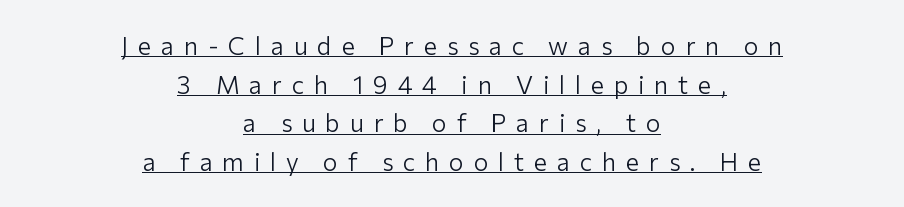
Q: Is the text bold? A: No.
Q: Is the text italic (slanted)? A: No, it is upright.
Q: Is the text underlined? A: Yes.
Q: How is the paragraph aligned? A: Centered.
Q: Is the spacing between letters normal or unusually wide? A: Unusually wide.
Q: Is the spacing between lines tight, normal or loose? A: Normal.
